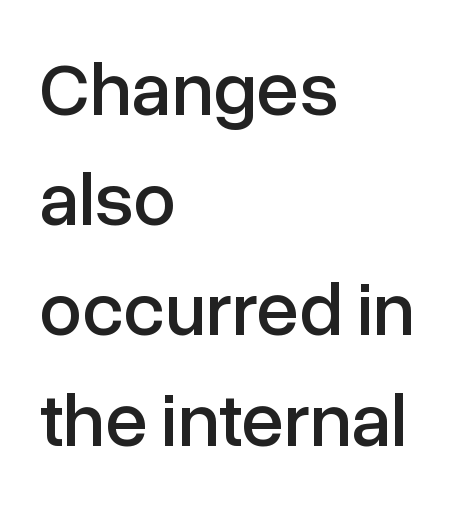
{"serif": "no", "italic": "no", "width": "normal", "stroke_contrast": "low", "x_height": "medium", "monospaced": "no", "underline": "no", "align": "left", "line_spacing": "normal", "line_spacing_ratio": 1.45, "letter_spacing": "normal", "letter_spacing_em": 0.0, "glyph_px": 76}
